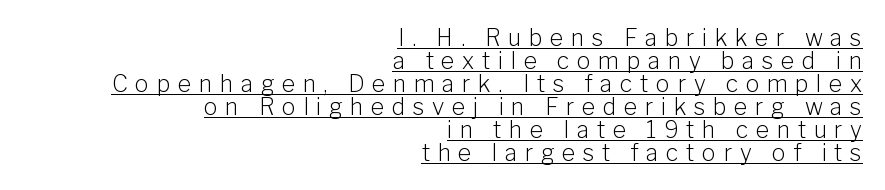
The image shows 23 px text type, upright; set right-aligned, tight line spacing (1.0x), unusually wide letter spacing (+0.33 em), underlined.
